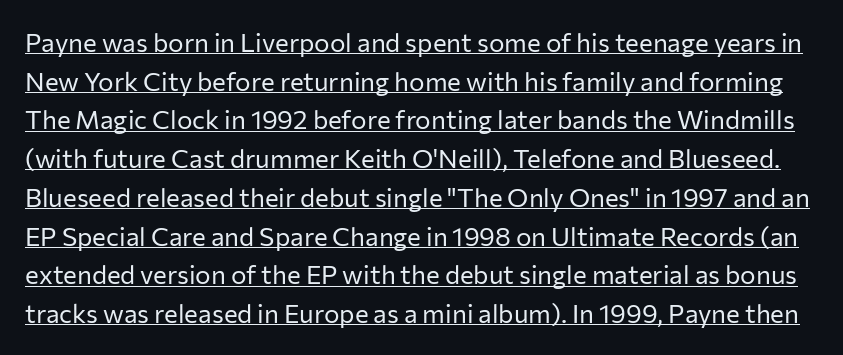
The image shows 26 px text type, upright; set normal line spacing (1.49x), normal letter spacing, underlined.
